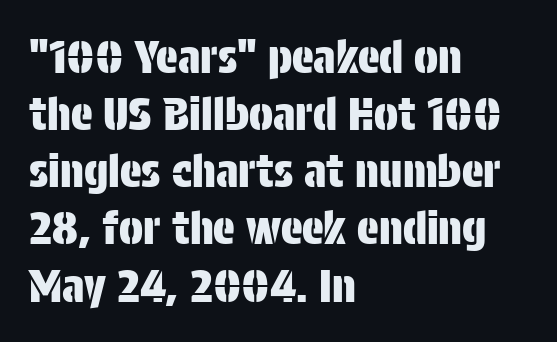
The letters sit at their default tracking, neither squeezed nor spread. You could not count columns in this text — the font is proportionally spaced. A classic flush-left, rag-right setting is used for this passage. Type style note: lacks serifs.
